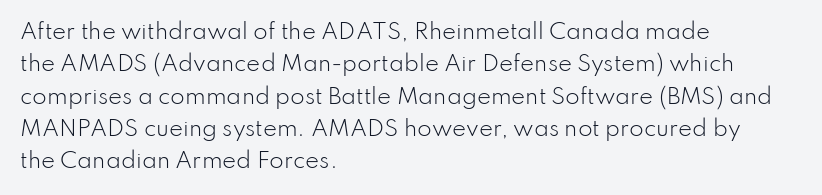
The image shows 21 px text type, upright; set left-aligned, normal line spacing (1.54x), normal letter spacing, not underlined.
